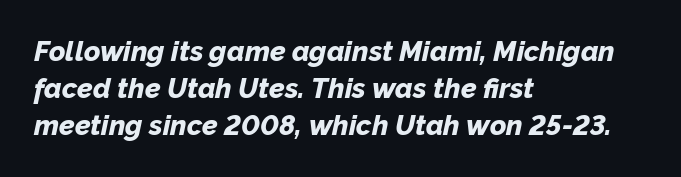
{"italic": "yes", "lean": "right", "slant_degrees": 12, "bold": "yes", "weight": "bold", "width": "normal", "stroke_contrast": "low", "x_height": "medium", "monospaced": "no", "underline": "no", "align": "left", "line_spacing": "normal", "line_spacing_ratio": 1.33, "letter_spacing": "normal", "letter_spacing_em": 0.0, "glyph_px": 28}
